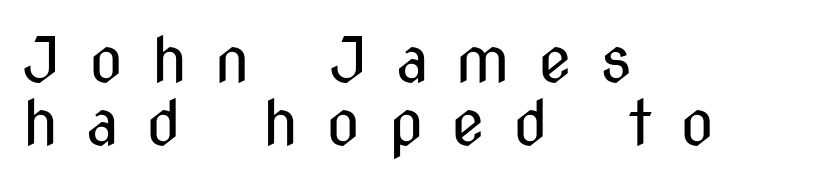
Q: Is the text bold? A: No.
Q: Is the text italic (slanted)? A: No, it is upright.
Q: Is the typeface a serif or a sans-serif typeface? A: Sans-serif.
Q: Is the text underlined? A: No.
Q: How is the paragraph aligned? A: Left-aligned.
Q: Is the spacing between letters normal or unusually wide? A: Unusually wide.
Q: Is the spacing between lines tight, normal or loose? A: Tight.
Q: Width (condensed, normal, or wide)? A: Condensed.
Q: Stroke contrast? A: Medium.
Q: x-height? A: Medium.
Q: Monospaced? A: No.
